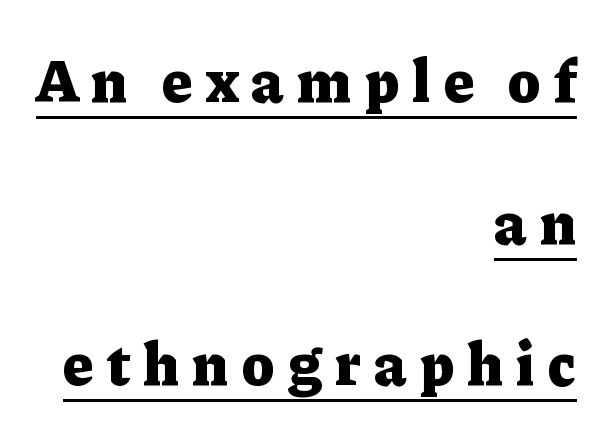
{"serif": "yes", "italic": "no", "bold": "yes", "weight": "heavy", "width": "normal", "stroke_contrast": "low", "x_height": "medium", "monospaced": "no", "underline": "yes", "align": "right", "line_spacing": "loose", "line_spacing_ratio": 2.32, "letter_spacing": "wide", "letter_spacing_em": 0.22, "glyph_px": 61}
